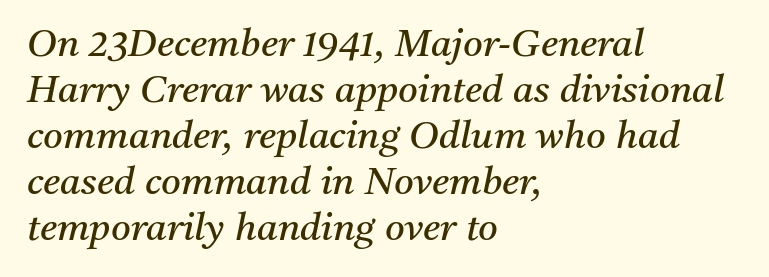
The image shows 38 px regular-weight serif type, italic (leaning right); set left-aligned, line spacing 1.21x, normal letter spacing, not underlined; medium stroke contrast and a medium x-height.
